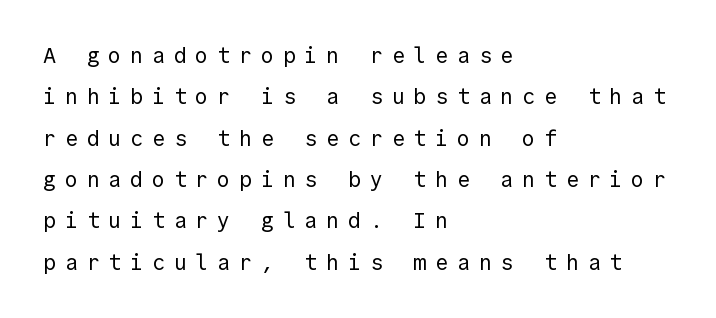
Q: Is the text bold? A: No.
Q: Is the text italic (slanted)? A: No, it is upright.
Q: Is the text underlined? A: No.
Q: How is the paragraph aligned? A: Left-aligned.
Q: Is the spacing between letters normal or unusually wide? A: Unusually wide.
